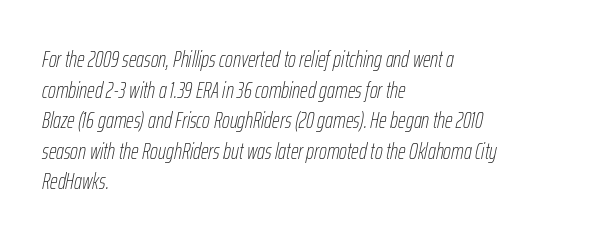
{"italic": "yes", "lean": "right", "slant_degrees": 12, "bold": "no", "underline": "no", "align": "left", "line_spacing": "normal", "line_spacing_ratio": 1.39, "letter_spacing": "normal", "letter_spacing_em": 0.0, "glyph_px": 22}
